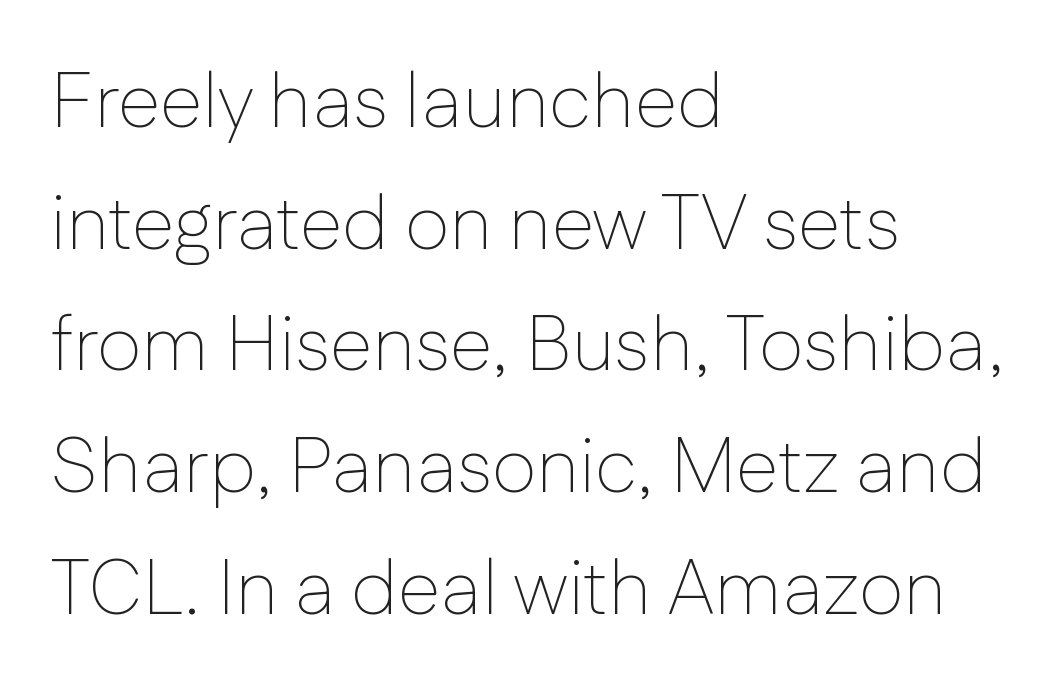
{"serif": "no", "italic": "no", "bold": "no", "weight": "thin", "width": "normal", "stroke_contrast": "low", "x_height": "medium", "monospaced": "no", "underline": "no", "align": "left", "line_spacing": "normal", "line_spacing_ratio": 1.58, "letter_spacing": "normal", "letter_spacing_em": 0.0, "glyph_px": 77}
